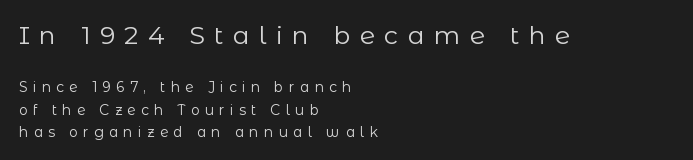
Q: Is the text bold? A: No.
Q: Is the text italic (slanted)? A: No, it is upright.
Q: Is the text underlined? A: No.
Q: How is the paragraph aligned? A: Left-aligned.
Q: Is the spacing between letters normal or unusually wide? A: Unusually wide.
Q: Is the spacing between lines tight, normal or loose? A: Normal.
Q: Which block of text is set in a larger size, the first (top) or the second (bottom)? A: The first (top) one.
